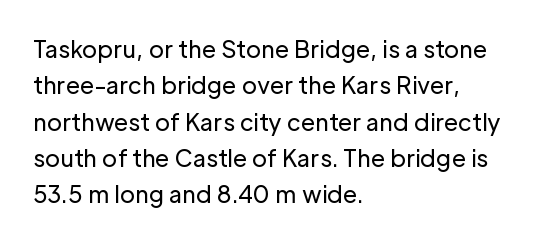
{"italic": "no", "bold": "no", "underline": "no", "align": "left", "line_spacing": "normal", "line_spacing_ratio": 1.58, "letter_spacing": "normal", "letter_spacing_em": 0.0, "glyph_px": 23}
